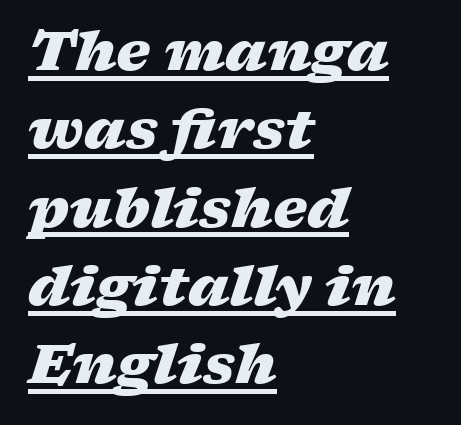
The image shows 54 px heavy, wide type, italic (leaning right); set left-aligned, normal line spacing (1.45x), normal letter spacing, underlined; low stroke contrast and a medium x-height.
